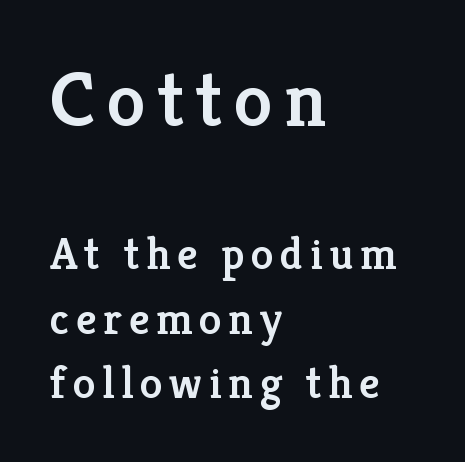
{"serif": "yes", "italic": "no", "bold": "semi", "weight": "semibold", "width": "normal", "stroke_contrast": "low", "x_height": "medium", "monospaced": "no", "underline": "no", "align": "left", "line_spacing": "normal", "line_spacing_ratio": 1.44, "larger_block": "first", "size_ratio": 1.73, "glyph_px": 78}
